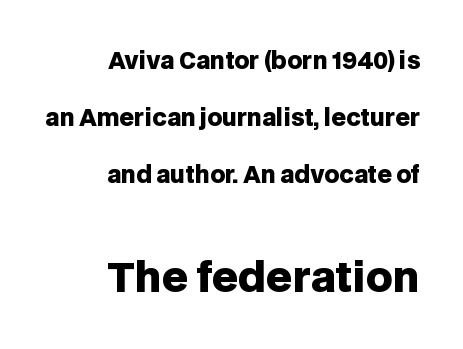
The font family rendered here belongs to the sans-serif group. Posture: vertical. How are the letters spaced? Ordinarily, with no added tracking. Looks like regular typesetting: each glyph gets only the width it needs. Scale increases going downward across the two blocks. Anything drawn beneath the words? Only blank space.
